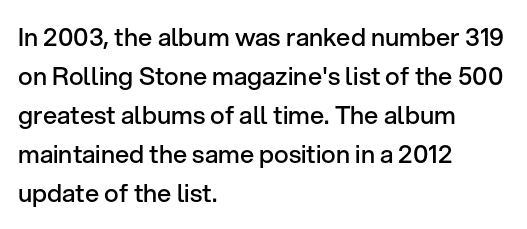
The image shows 25 px text type, upright; set left-aligned, normal line spacing (1.56x), normal letter spacing, not underlined.
